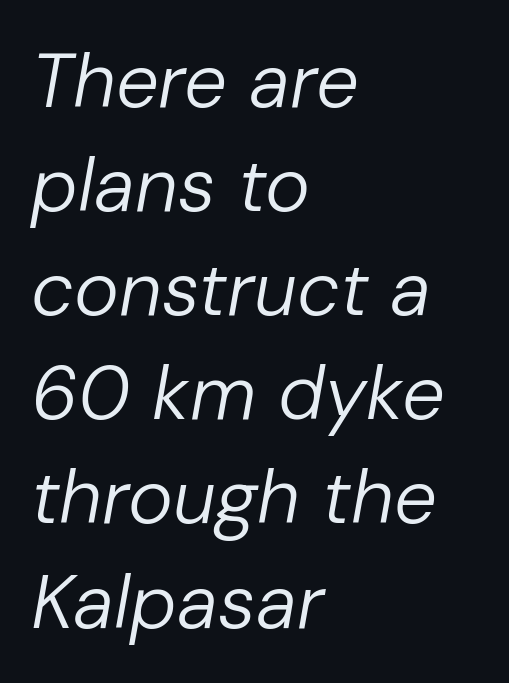
The image shows 76 px regular-weight type, italic (leaning right); set left-aligned, normal line spacing (1.37x), normal letter spacing, not underlined; low stroke contrast and a medium x-height.
